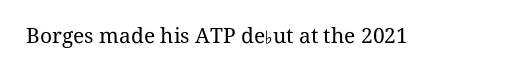
The passage shown is not underscored anywhere. The font's upright variant was chosen for this text. Stems here are at most as thick as an everyday book face. Observe the ordinary spacing: letters are neighbours, not strangers.
